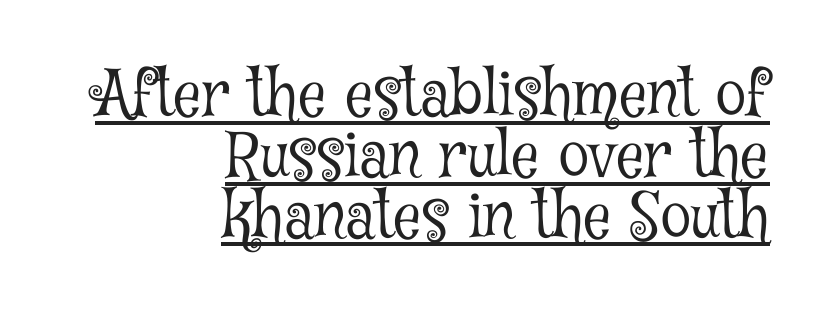
Q: Is the text bold? A: No.
Q: Is the text italic (slanted)? A: No, it is upright.
Q: Is the typeface a serif or a sans-serif typeface? A: Serif.
Q: Is the text underlined? A: Yes.
Q: How is the paragraph aligned? A: Right-aligned.
Q: Is the spacing between letters normal or unusually wide? A: Normal.
Q: Is the spacing between lines tight, normal or loose? A: Tight.
Q: Width (condensed, normal, or wide)? A: Condensed.
Q: Stroke contrast? A: Low.
Q: x-height? A: Medium.
Q: Monospaced? A: No.
